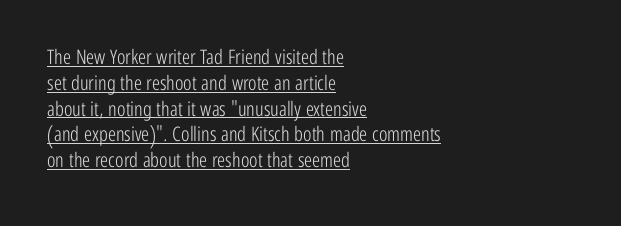
{"italic": "no", "bold": "no", "underline": "yes", "align": "left", "line_spacing": "normal", "line_spacing_ratio": 1.29, "letter_spacing": "normal", "letter_spacing_em": 0.0, "glyph_px": 20}
